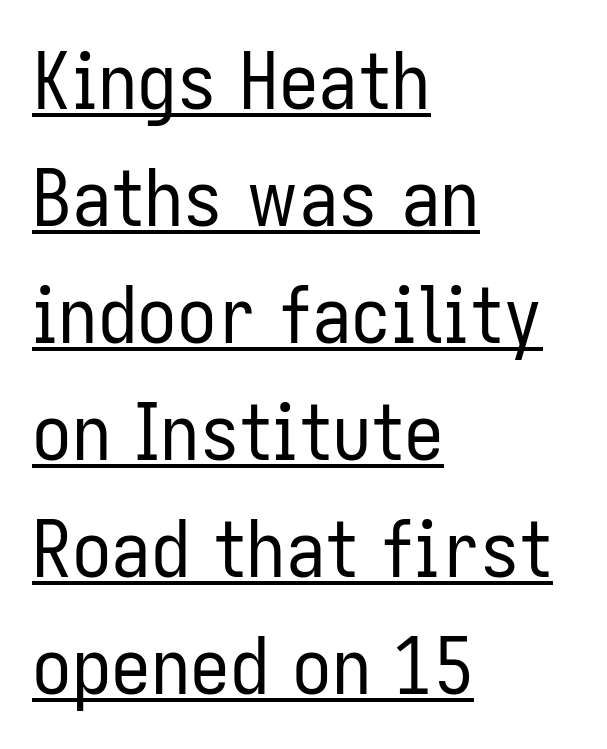
The image shows 79 px regular-weight, condensed sans-serif type, upright; set left-aligned, normal line spacing (1.48x), normal letter spacing, underlined; low stroke contrast and a medium x-height.
